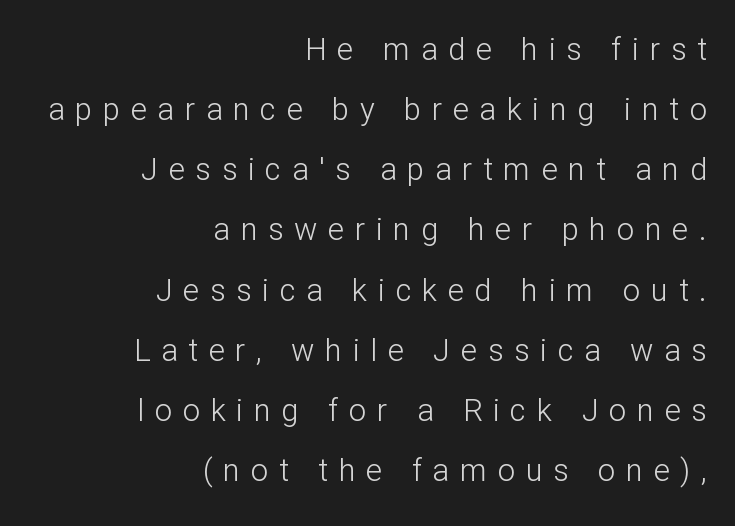
Q: Is the text bold? A: No.
Q: Is the text italic (slanted)? A: No, it is upright.
Q: Is the typeface a serif or a sans-serif typeface? A: Sans-serif.
Q: Is the text underlined? A: No.
Q: How is the paragraph aligned? A: Right-aligned.
Q: Is the spacing between letters normal or unusually wide? A: Unusually wide.
Q: Is the spacing between lines tight, normal or loose? A: Loose.
Q: Width (condensed, normal, or wide)? A: Normal.
Q: Stroke contrast? A: Low.
Q: x-height? A: Medium.
Q: Monospaced? A: No.
